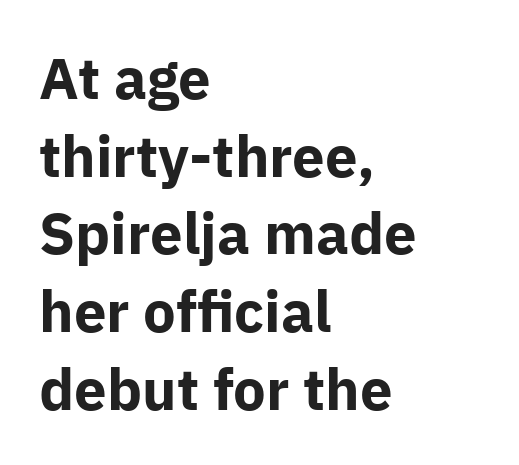
{"serif": "no", "italic": "no", "bold": "yes", "weight": "bold", "width": "normal", "stroke_contrast": "low", "x_height": "medium", "monospaced": "no", "underline": "no", "align": "left", "line_spacing": "normal", "line_spacing_ratio": 1.34, "letter_spacing": "normal", "letter_spacing_em": 0.0, "glyph_px": 58}
